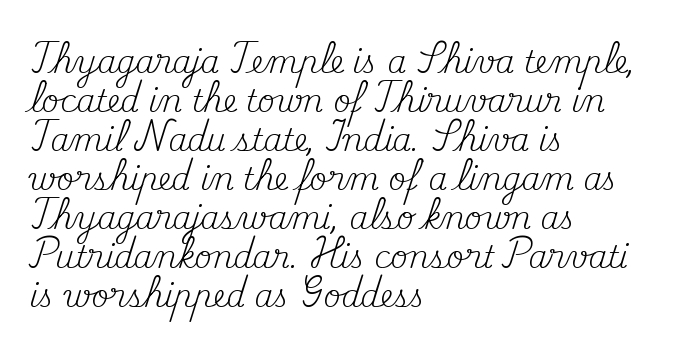
The image shows 30 px regular-weight serif type; set left-aligned, normal line spacing (1.3x), normal letter spacing, not underlined; medium stroke contrast and a small x-height.
